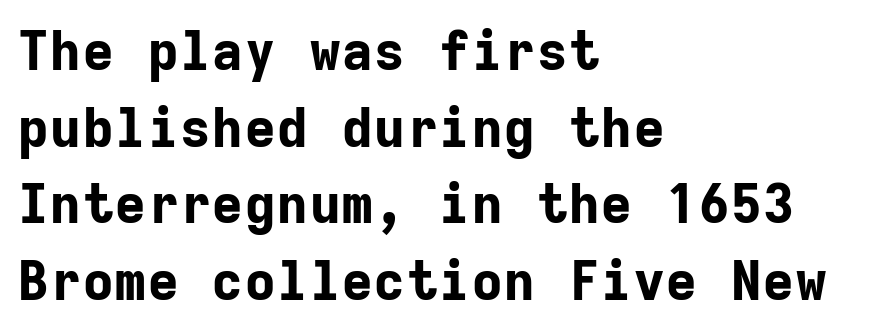
The image shows 54 px bold sans-serif type, upright, monospaced; set left-aligned, normal line spacing (1.42x), normal letter spacing, not underlined; low stroke contrast and a medium x-height.
